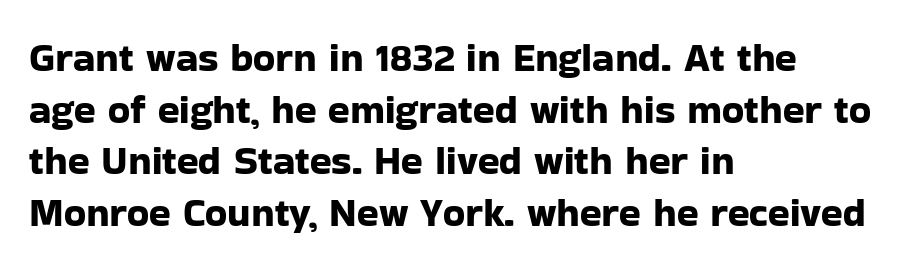
This rendering uses left alignment, leaving the right contour irregular. Standard letterfit; no display-style spreading of the glyphs. Do the letters lean? They stand straight. Nope, no serifs anywhere on these letters. Do the characters align in a grid? No, the font is proportional. Vertical spacing — default.
